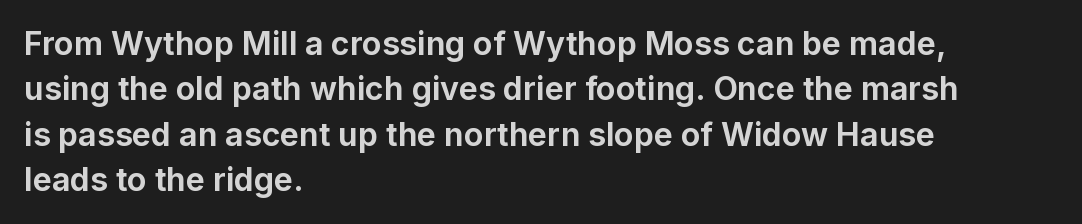
This sample uses a sans-serif face. Rows of type keep a routine distance in the vertical direction. Each letter keeps its own natural width here, so spacing adapts to shape. A bare baseline throughout the passage.
